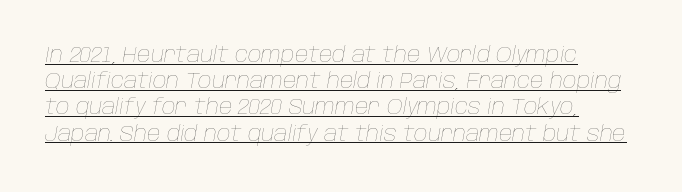
Q: Is the text bold? A: No.
Q: Is the text italic (slanted)? A: Yes, it leans right by about 10 degrees.
Q: Is the text underlined? A: Yes.
Q: How is the paragraph aligned? A: Left-aligned.
Q: Is the spacing between letters normal or unusually wide? A: Normal.
Q: Is the spacing between lines tight, normal or loose? A: Normal.
